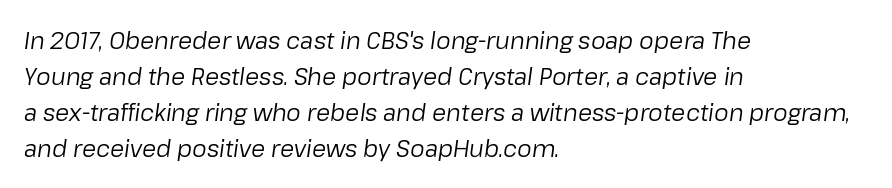
Bold? No — there's no thickening of the strokes. Tall strokes in this sample are angled rather than plumb. This rendering leaves character spacing at its baseline value. A student would call this left alignment; a typographer would say flush left, rag right.
